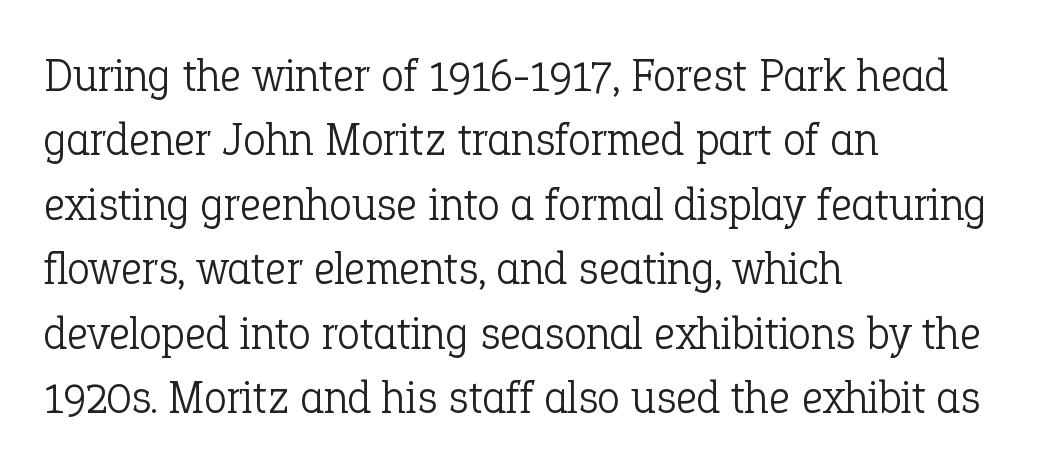
The image shows 46 px light serif type, upright; set left-aligned, normal line spacing (1.4x), normal letter spacing, not underlined; low stroke contrast and a medium x-height.
